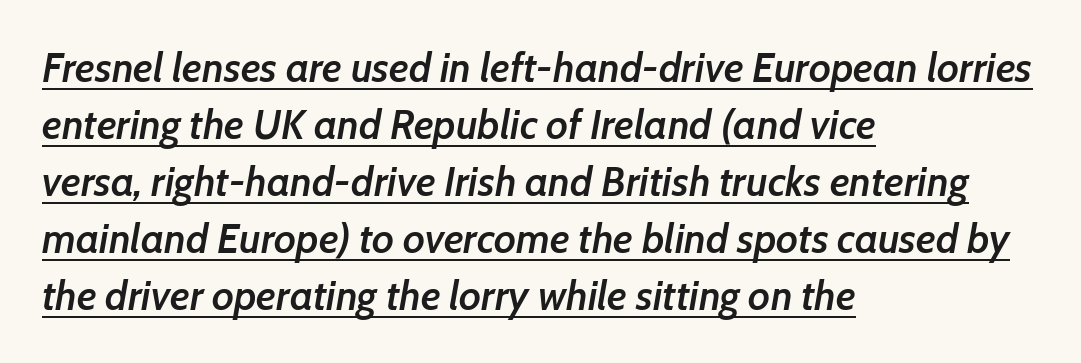
Q: Is the text bold? A: Semi-bold.
Q: Is the text italic (slanted)? A: Yes, it leans right by about 7 degrees.
Q: Is the text underlined? A: Yes.
Q: How is the paragraph aligned? A: Left-aligned.
Q: Is the spacing between letters normal or unusually wide? A: Normal.
Q: Is the spacing between lines tight, normal or loose? A: Normal.
Q: Width (condensed, normal, or wide)? A: Normal.
Q: Stroke contrast? A: Low.
Q: x-height? A: Medium.
Q: Monospaced? A: No.
